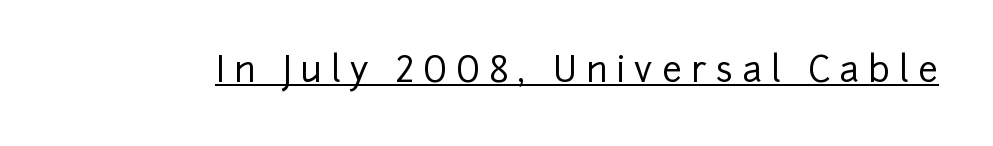
The typography opts for an upright posture over an oblique one. Looks like regular typesetting: each glyph gets only the width it needs. The rendering uses the underline text-decoration. Glyph-to-glyph distance is far greater than everyday printed text.
